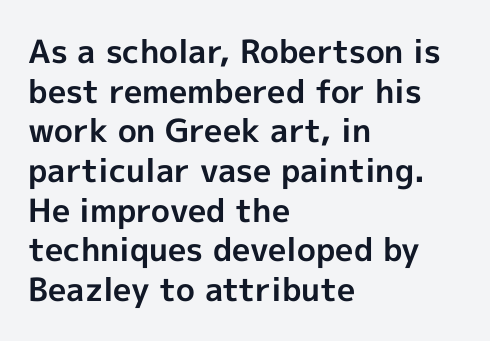
{"serif": "no", "italic": "no", "bold": "yes", "weight": "bold", "width": "normal", "x_height": "medium", "monospaced": "no", "underline": "no", "align": "left", "line_spacing_ratio": 1.24, "letter_spacing": "normal", "letter_spacing_em": 0.0, "glyph_px": 32}
